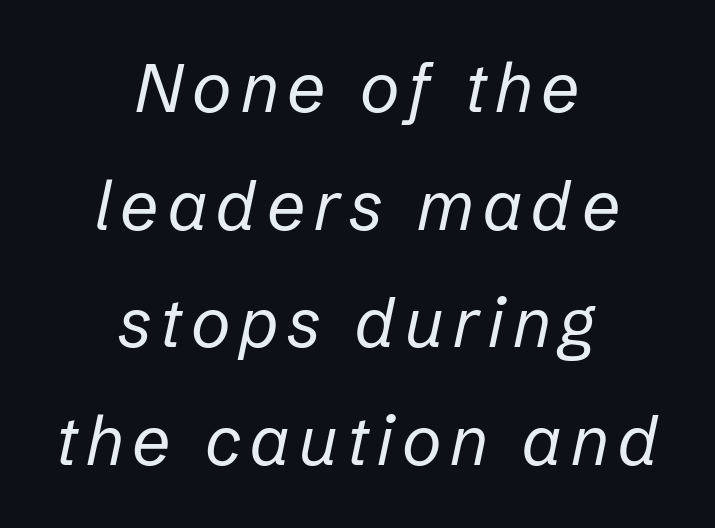
This sample has the flowing, uneven cadence of proportional lettering. The letterforms sit at book weight or below. Is the block centered? Yes — each line is placed symmetrically about the middle. Compared with ordinary roman type, these characters are visibly tilted. The strip under each line holds only bare page.
